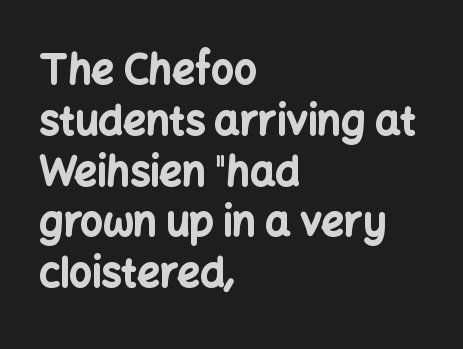
{"serif": "no", "italic": "no", "bold": "yes", "weight": "bold", "width": "normal", "stroke_contrast": "low", "x_height": "medium", "monospaced": "no", "underline": "no", "align": "left", "line_spacing": "normal", "line_spacing_ratio": 1.27, "letter_spacing": "normal", "letter_spacing_em": 0.0, "glyph_px": 40}
